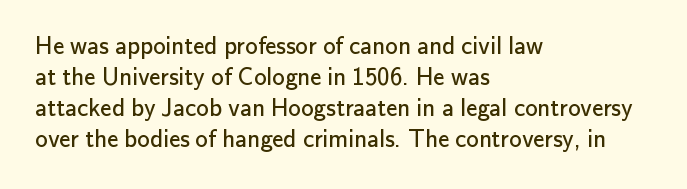
A light-to-regular cut is what we see here. Clear beneath every line of the passage. Vertical strokes here are truly vertical. The passage shown has conventional tracking throughout. Leftover space on each line is placed entirely after the last word.
